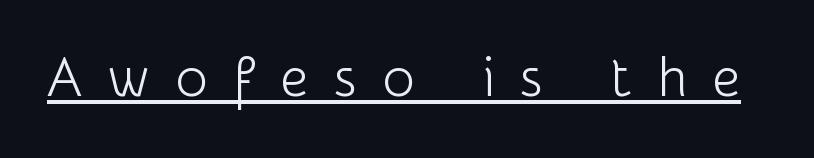
Q: Is the text bold? A: No.
Q: Is the text italic (slanted)? A: No, it is upright.
Q: Is the typeface a serif or a sans-serif typeface? A: Sans-serif.
Q: Is the text underlined? A: Yes.
Q: Is the spacing between letters normal or unusually wide? A: Unusually wide.
Q: Width (condensed, normal, or wide)? A: Normal.
Q: Stroke contrast? A: Low.
Q: x-height? A: Medium.
Q: Monospaced? A: No.
